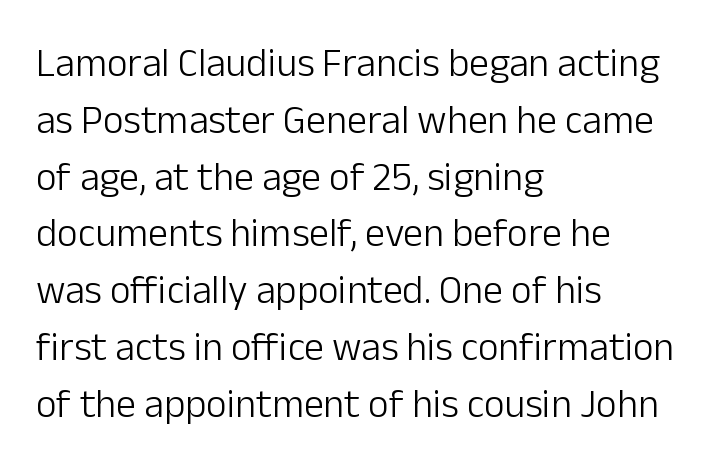
The image shows 40 px light sans-serif type, upright; set left-aligned, normal line spacing (1.42x), normal letter spacing, not underlined; low stroke contrast and a medium x-height.
